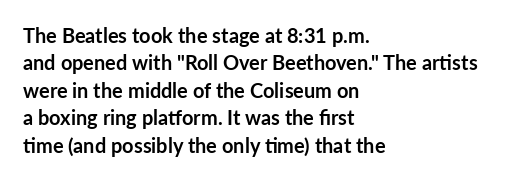
{"italic": "no", "bold": "yes", "underline": "no", "align": "left", "line_spacing": "normal", "line_spacing_ratio": 1.37, "letter_spacing": "normal", "letter_spacing_em": 0.0, "glyph_px": 20}
